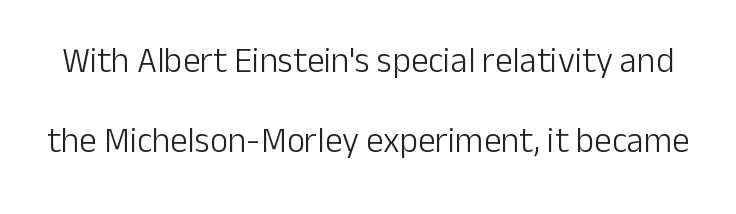
Is this a fixed-width face? No — the glyphs have proportional, varying widths. Stems here are at most as thick as an everyday book face. Any mark beneath the type? The region is blank. This block would shrink considerably if given ordinary leading; it's expanded now.
